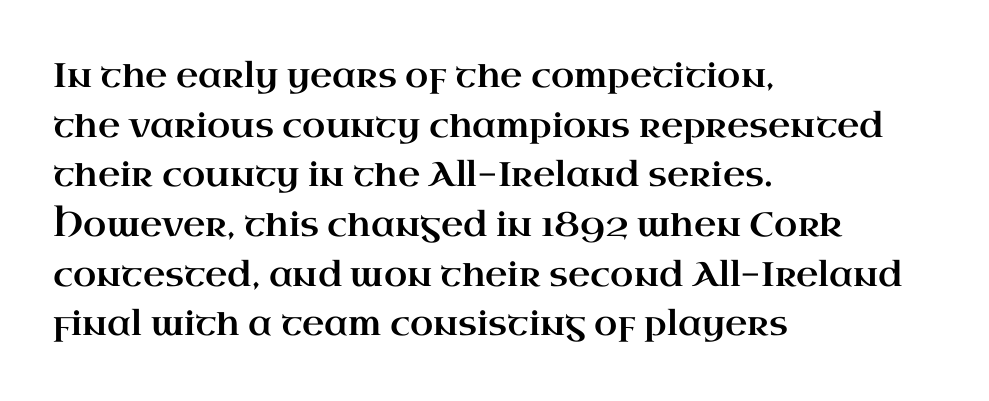
The image shows 34 px wide serif type, upright; set left-aligned, normal line spacing (1.46x), normal letter spacing, not underlined; high stroke contrast and a small x-height.
